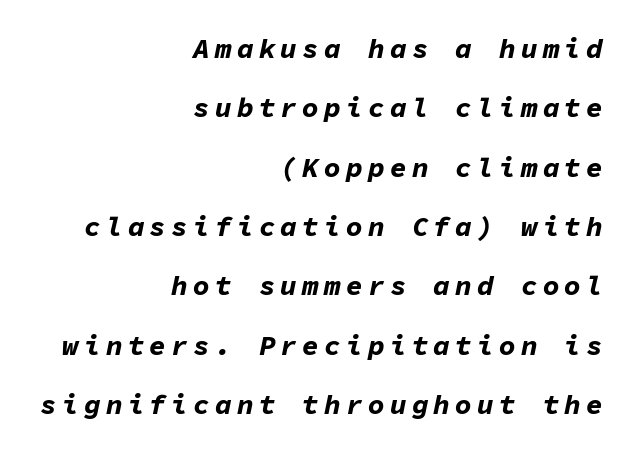
The image shows 28 px bold type, italic (leaning right), monospaced; set right-aligned, loose line spacing (2.12x), not underlined; low stroke contrast and a medium x-height.
